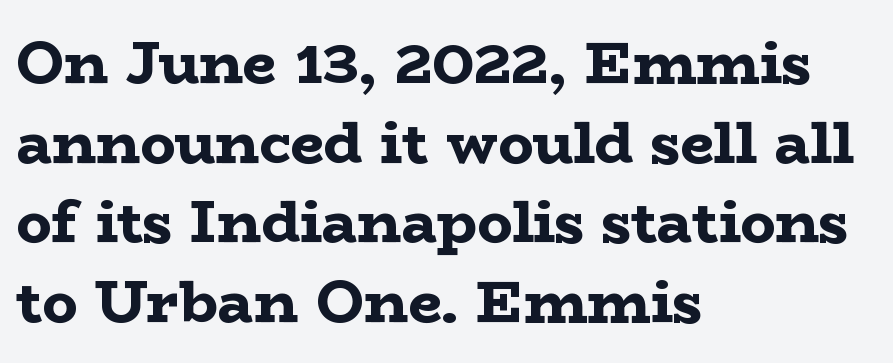
{"serif": "yes", "italic": "no", "bold": "yes", "weight": "bold", "width": "wide", "stroke_contrast": "low", "x_height": "medium", "monospaced": "no", "underline": "no", "align": "left", "line_spacing": "normal", "line_spacing_ratio": 1.35, "letter_spacing": "normal", "letter_spacing_em": 0.0, "glyph_px": 59}
